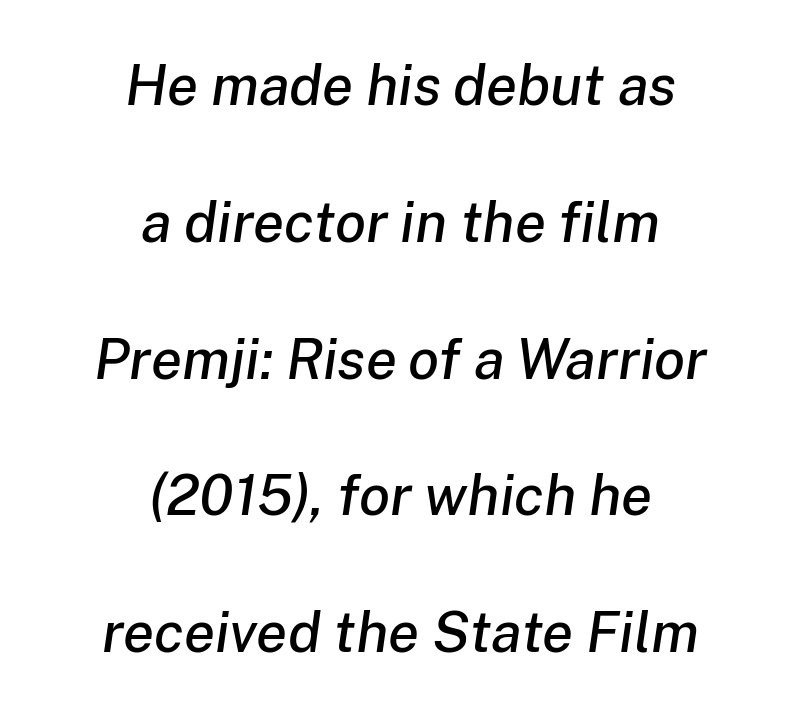
Q: Is the text italic (slanted)? A: Yes, it leans right by about 8 degrees.
Q: Is the text underlined? A: No.
Q: How is the paragraph aligned? A: Centered.
Q: Is the spacing between letters normal or unusually wide? A: Normal.
Q: Is the spacing between lines tight, normal or loose? A: Loose.
Q: Width (condensed, normal, or wide)? A: Normal.
Q: Stroke contrast? A: Low.
Q: x-height? A: Medium.
Q: Monospaced? A: No.
